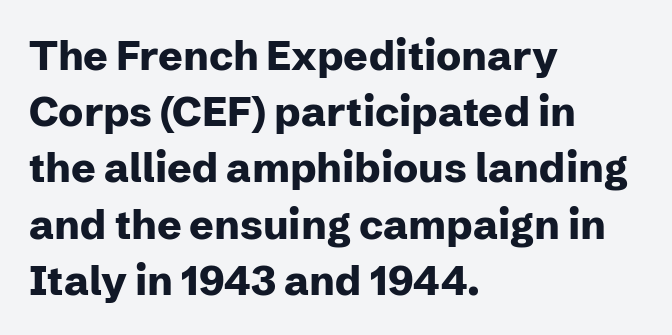
{"serif": "no", "italic": "no", "bold": "yes", "weight": "heavy", "width": "normal", "stroke_contrast": "low", "x_height": "medium", "monospaced": "no", "underline": "no", "align": "left", "line_spacing": "normal", "line_spacing_ratio": 1.37, "letter_spacing": "normal", "letter_spacing_em": 0.0, "glyph_px": 41}
